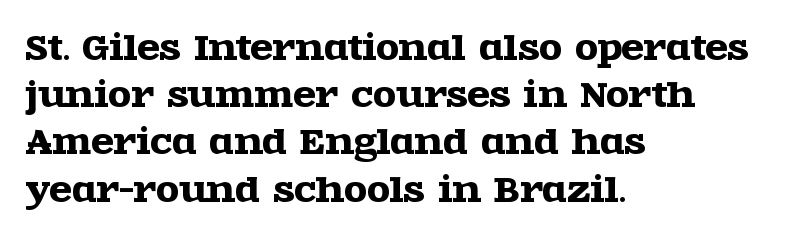
Caption: multi-line text, flush left, ragged right. The letters advance in unequal steps, a hallmark of proportional type. The rendering uses a moderate line-height, typical for paragraphs. Regarding serifs, this sample has them. The area under the type is left untouched. You could call the tracking neutral — neither tight nor loose.
